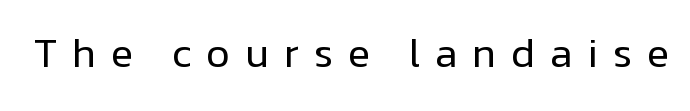
{"serif": "no", "italic": "no", "bold": "no", "weight": "regular", "width": "normal", "stroke_contrast": "low", "x_height": "medium", "monospaced": "no", "underline": "no", "letter_spacing": "wide", "letter_spacing_em": 0.36, "glyph_px": 41}
